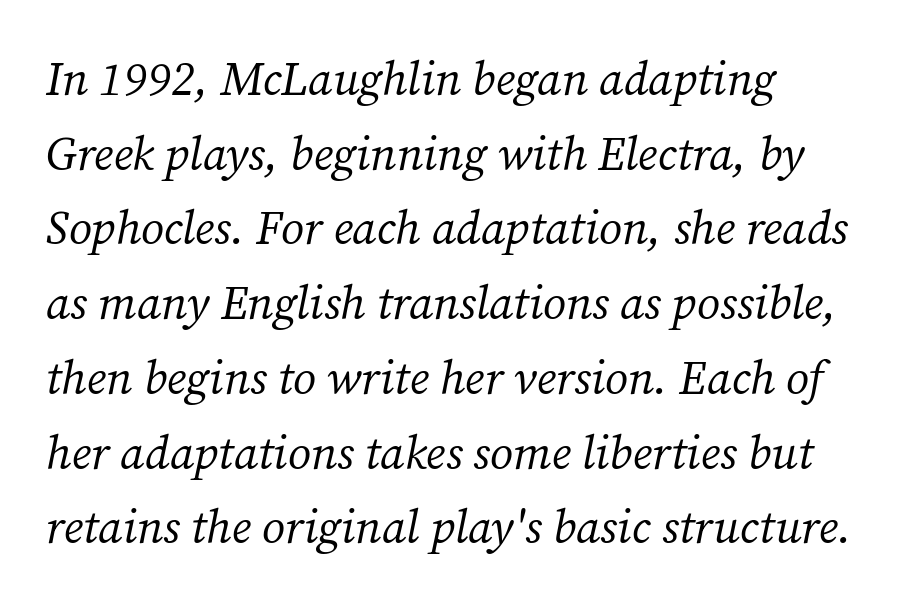
{"serif": "yes", "italic": "yes", "lean": "right", "slant_degrees": 12, "bold": "no", "weight": "regular", "width": "normal", "stroke_contrast": "medium", "x_height": "medium", "monospaced": "no", "underline": "no", "line_spacing": "normal", "line_spacing_ratio": 1.59, "letter_spacing": "normal", "letter_spacing_em": 0.0, "glyph_px": 47}
